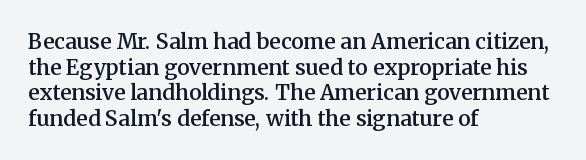
The image shows 21 px text type, upright; set left-aligned, line spacing 1.22x, normal letter spacing, not underlined.
